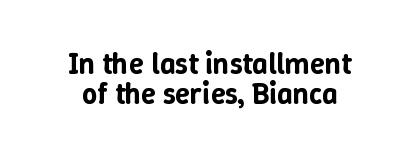
Q: Is the text italic (slanted)? A: No, it is upright.
Q: Is the text underlined? A: No.
Q: How is the paragraph aligned? A: Centered.
Q: Is the spacing between letters normal or unusually wide? A: Normal.
Q: Is the spacing between lines tight, normal or loose? A: Tight.
Q: Width (condensed, normal, or wide)? A: Normal.
Q: Stroke contrast? A: Low.
Q: x-height? A: Medium.
Q: Monospaced? A: No.
